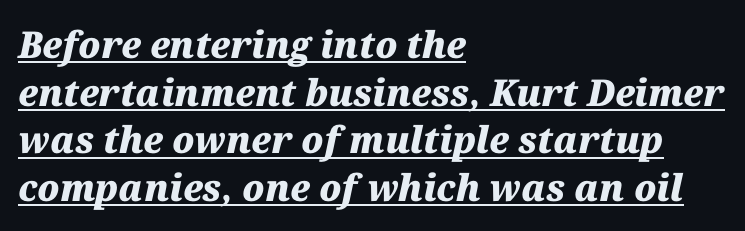
Q: Is the text bold? A: Yes.
Q: Is the text italic (slanted)? A: Yes, it leans right by about 12 degrees.
Q: Is the text underlined? A: Yes.
Q: How is the paragraph aligned? A: Left-aligned.
Q: Is the spacing between letters normal or unusually wide? A: Normal.
Q: Is the spacing between lines tight, normal or loose? A: Normal.
Q: Width (condensed, normal, or wide)? A: Normal.
Q: Stroke contrast? A: Medium.
Q: x-height? A: Medium.
Q: Monospaced? A: No.
